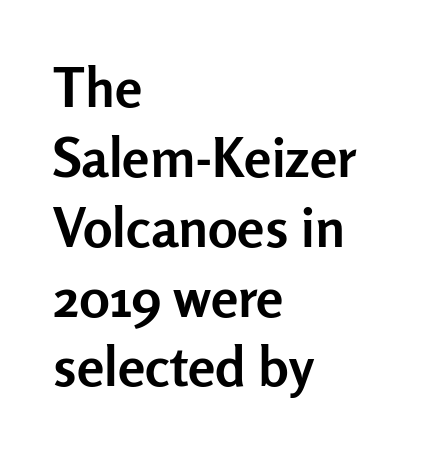
{"serif": "no", "italic": "no", "bold": "yes", "weight": "semibold", "width": "normal", "stroke_contrast": "low", "x_height": "medium", "monospaced": "no", "underline": "no", "align": "left", "line_spacing": "normal", "line_spacing_ratio": 1.27, "letter_spacing": "normal", "letter_spacing_em": 0.0, "glyph_px": 55}
